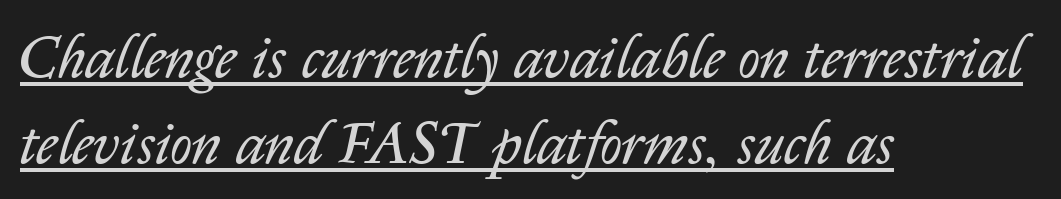
Glance below the letters and you will spot a drawn line. Summary of vertical rhythm: regular, with standard interline spacing. Horizontal alignment here is leftward, the default for most running prose. Think of a printed novel: that variable character pitch is what you see here.
